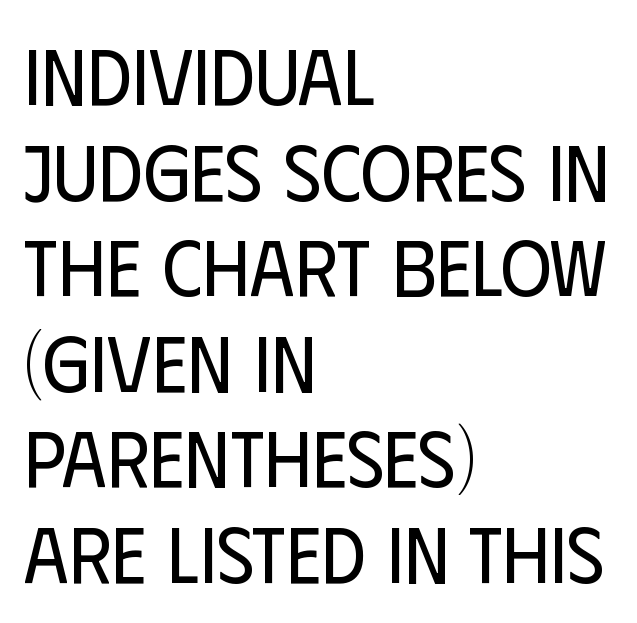
{"serif": "no", "italic": "no", "bold": "no", "weight": "regular", "width": "condensed", "stroke_contrast": "low", "x_height": "large", "monospaced": "no", "underline": "no", "align": "left", "line_spacing_ratio": 1.21, "letter_spacing": "normal", "letter_spacing_em": 0.0, "glyph_px": 79}
